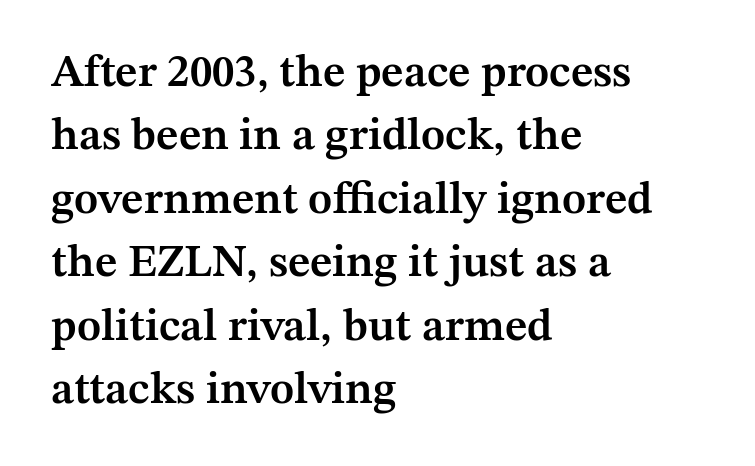
Q: Is the text bold? A: Semi-bold.
Q: Is the text italic (slanted)? A: No, it is upright.
Q: Is the typeface a serif or a sans-serif typeface? A: Serif.
Q: Is the text underlined? A: No.
Q: How is the paragraph aligned? A: Left-aligned.
Q: Is the spacing between letters normal or unusually wide? A: Normal.
Q: Is the spacing between lines tight, normal or loose? A: Normal.
Q: Width (condensed, normal, or wide)? A: Normal.
Q: Stroke contrast? A: Medium.
Q: x-height? A: Medium.
Q: Monospaced? A: No.
